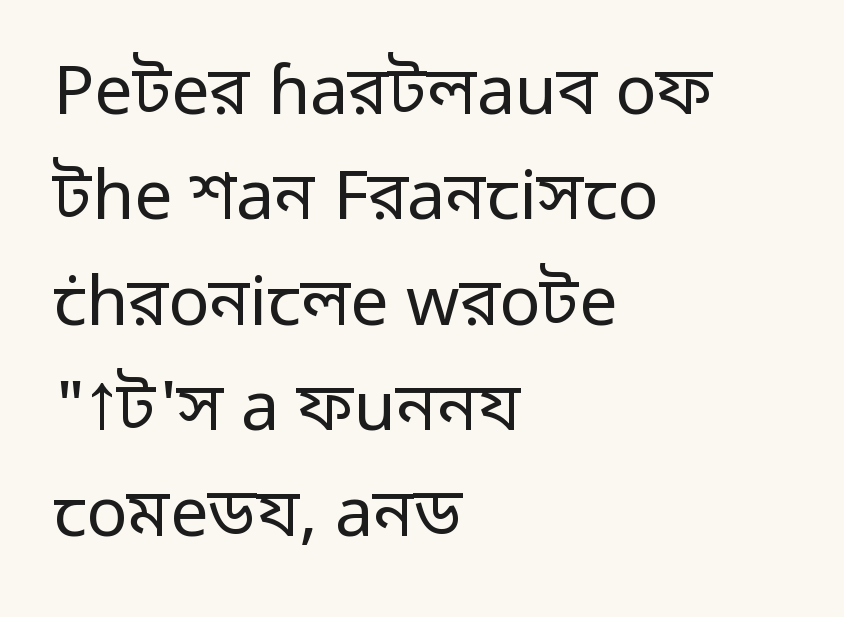
Does the lettering tilt? It doesn't — this is upright. Here the designer chose a conventional face with non-uniform glyph widths. This is not heavy type; no bold has been used. Examine the stroke ends and you'll find no serifs.
